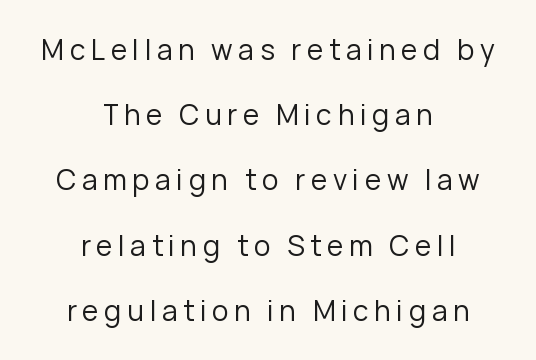
The image shows 28 px regular-weight sans-serif type, upright; set centered, loose line spacing (2.33x), unusually wide letter spacing (+0.2 em), not underlined; low stroke contrast and a medium x-height.
